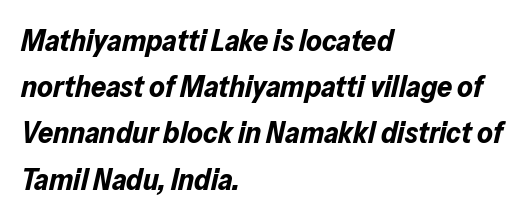
The image shows 30 px bold type, italic (leaning right); set left-aligned, normal line spacing (1.54x), normal letter spacing, not underlined; low stroke contrast and a medium x-height.
